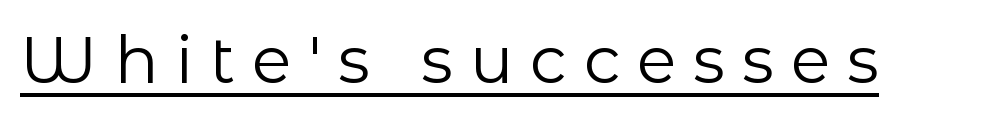
{"serif": "no", "italic": "no", "bold": "no", "weight": "regular", "width": "normal", "stroke_contrast": "low", "x_height": "medium", "monospaced": "no", "underline": "yes", "letter_spacing": "wide", "letter_spacing_em": 0.26, "glyph_px": 65}
